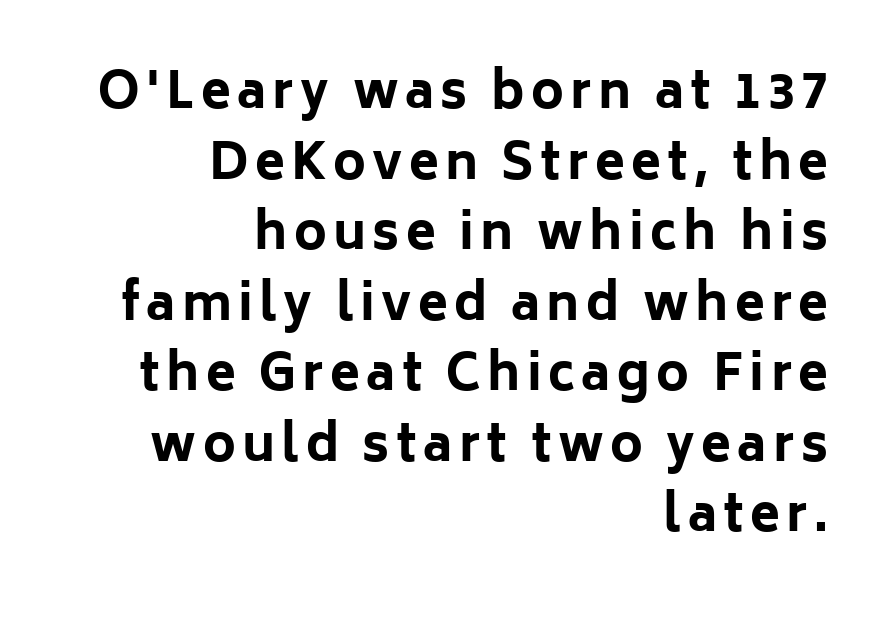
Layout note: lines flush right. Leading matches the norm, producing a regular column. The letters advance in unequal steps, a hallmark of proportional type. Letters rest on an invisible, unmarked baseline. Posture: straight, roman, zero tilt. Notice how thick the strokes are: this is what a full bold looks like.
